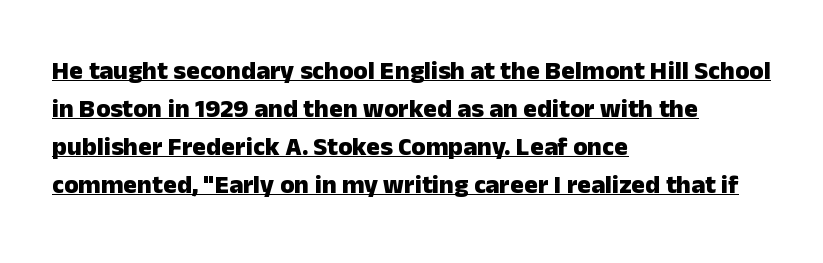
The lines sit at an ordinary, default distance from one another. The compositor pushed each line to the left boundary. The characters look thick and weighty, a clear bold. This is the regular roman posture of the typeface. Glyph-to-glyph distance matches everyday printed text. A baseline rule has been typeset under these characters.
